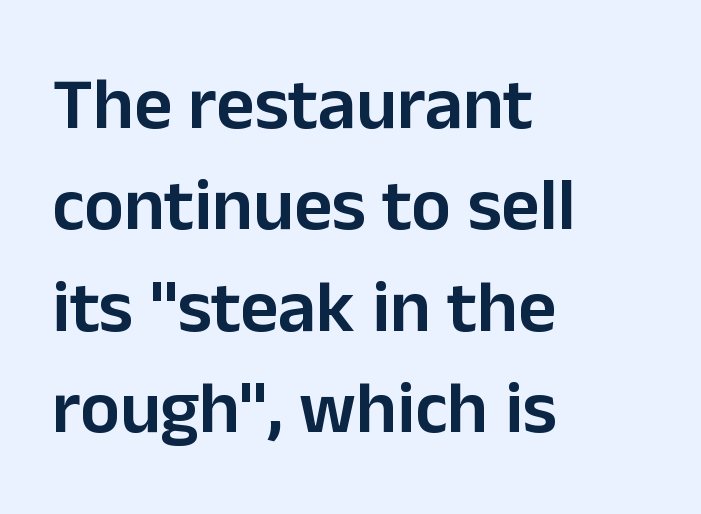
Ordinary non-slanted type is in use. Each word holds together tightly as a unit, with standard inter-letter gaps. These lines are composed in type without serifs. How heavy is the stroke? Medium-heavy — a semibold, shy of bold.
